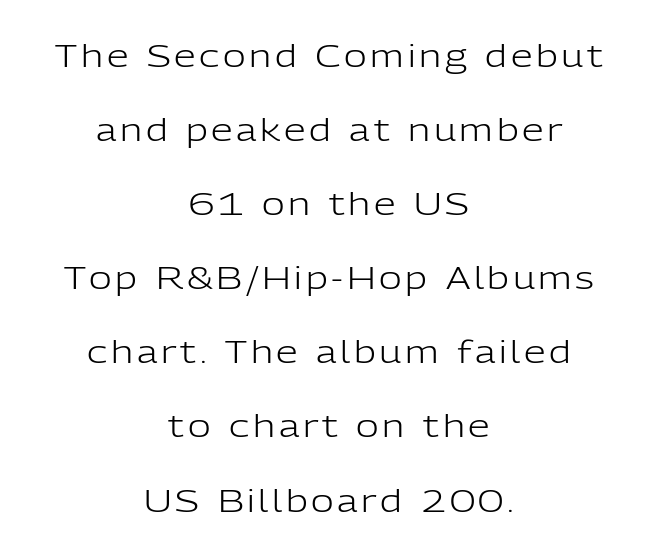
The image shows 31 px light sans-serif type, upright; set centered, loose line spacing (2.39x), not underlined; low stroke contrast and a medium x-height.
